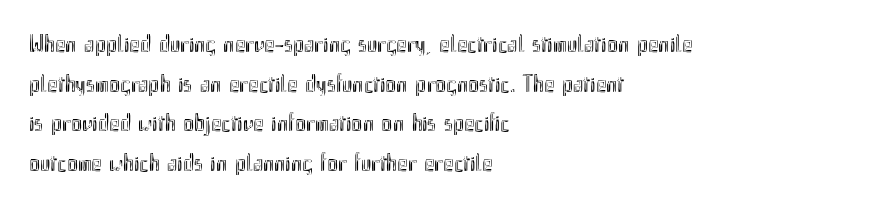
The image shows 25 px text type, upright; set left-aligned, normal line spacing (1.59x), normal letter spacing, not underlined.
